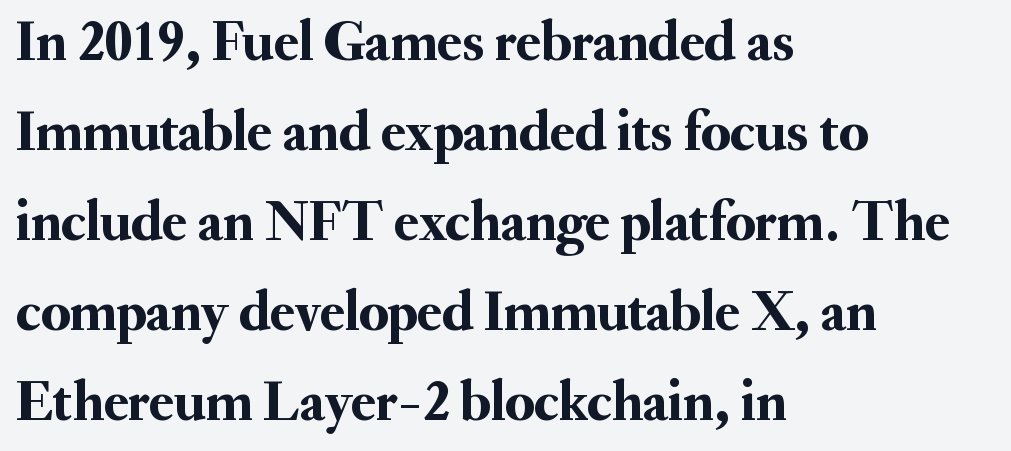
Nothing unusual about the tracking: characters are spaced as the font intends. Typeset ragged right — the left edge is the straight one. Vertical strokes here are truly vertical. The area under the type is left untouched.
